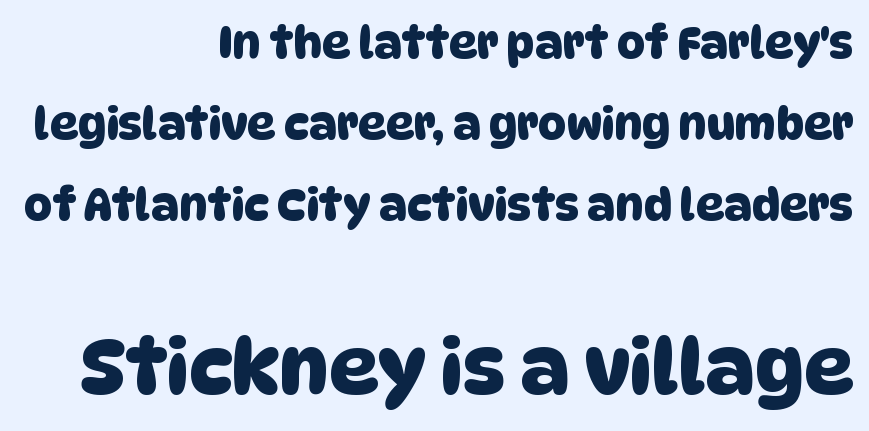
Which chunk is bigger? The second one — the bottom block dwarfs the top. Note: no serifs on the glyphs. Bare-footed words on every line. Every row of glyphs terminates at an identical x-position on the right. A typesetter would call this proportional, since set widths differ per character. The rendering keeps characters at their native spacing.
